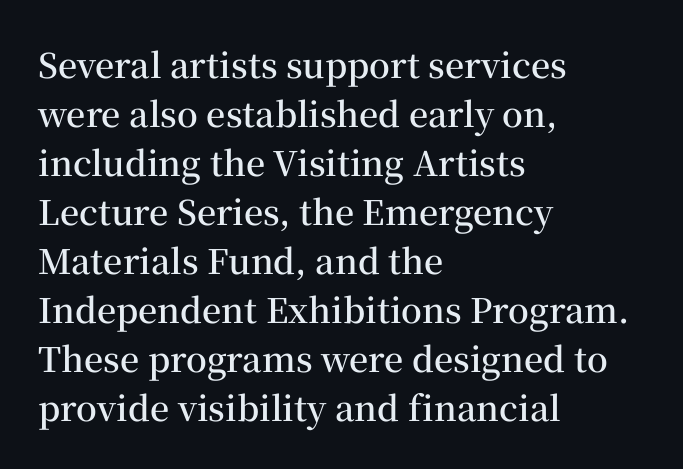
{"serif": "yes", "italic": "no", "bold": "semi", "weight": "semibold", "width": "normal", "stroke_contrast": "medium", "x_height": "medium", "monospaced": "no", "underline": "no", "align": "left", "line_spacing": "normal", "line_spacing_ratio": 1.44, "letter_spacing": "normal", "letter_spacing_em": 0.0, "glyph_px": 34}
